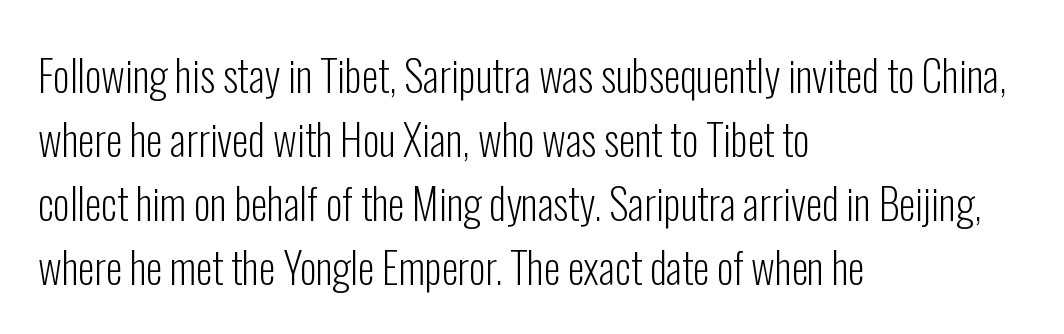
Q: Is the text bold? A: No.
Q: Is the text italic (slanted)? A: No, it is upright.
Q: Is the typeface a serif or a sans-serif typeface? A: Sans-serif.
Q: Is the text underlined? A: No.
Q: How is the paragraph aligned? A: Left-aligned.
Q: Is the spacing between letters normal or unusually wide? A: Normal.
Q: Is the spacing between lines tight, normal or loose? A: Normal.
Q: Width (condensed, normal, or wide)? A: Condensed.
Q: Stroke contrast? A: Low.
Q: x-height? A: Medium.
Q: Monospaced? A: No.
